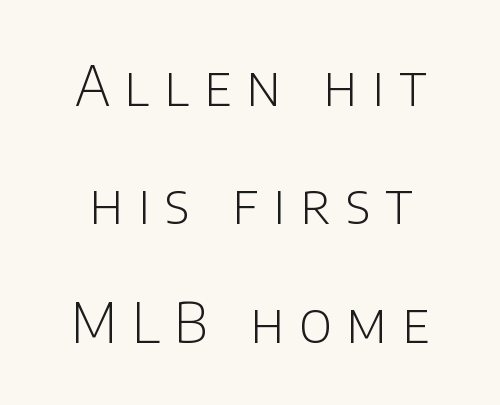
The image shows 54 px light sans-serif type, upright; set loose line spacing (2.19x), unusually wide letter spacing (+0.27 em), not underlined; low stroke contrast and a large x-height.
